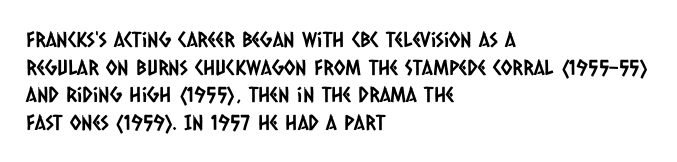
Any mark beneath the type? The region is blank. Does the copy run flush right? No — it runs flush left. Vertically, the passage feels balanced, rows spaced as you'd expect. Does extra space separate the letters? No, they use regular spacing.
